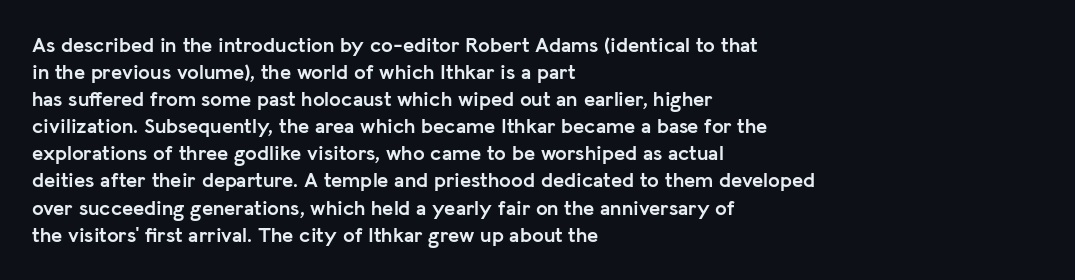
The space directly below the letters is spotless. In terms of leading, this rendering sits right in the middle. Notice how the stems are strictly vertical — no italics here. Honestly, the letter spacing is just normal — you wouldn't notice it. Typesetter's note: full bold, strokes at maximum text heaviness.
